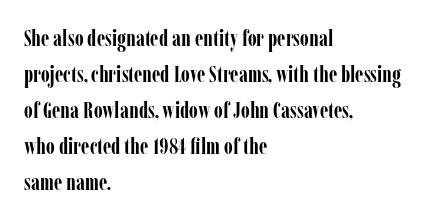
Notice how descenders clear the ascenders below comfortably — that's standard leading. The sample has been set heavy, in full bold. Italic? Not at all — the glyphs are vertical. A bare baseline throughout the passage. The rag falls on the right side of this text block. Inter-character spacing is left at the font's built-in metrics.
